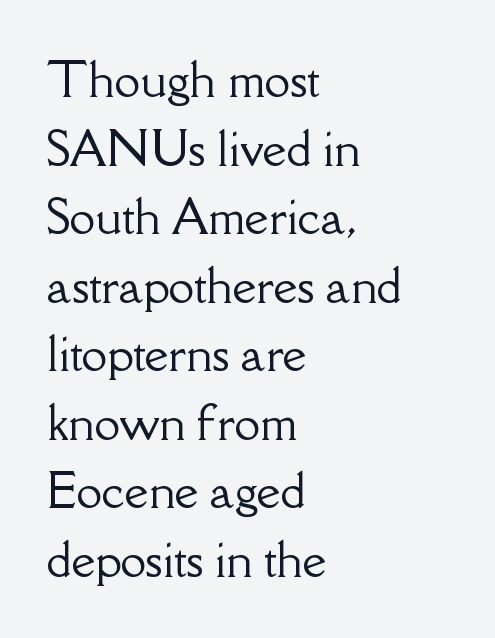
The image shows 46 px serif type, upright; set left-aligned, normal line spacing (1.49x), normal letter spacing, not underlined; low stroke contrast and a small x-height.
